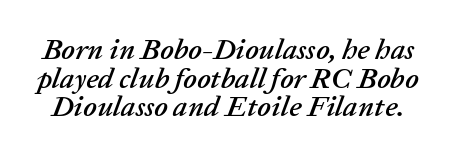
The image shows 29 px text type, italic (leaning right); set tight line spacing (0.99x), normal letter spacing, not underlined; low stroke contrast and a medium x-height.
